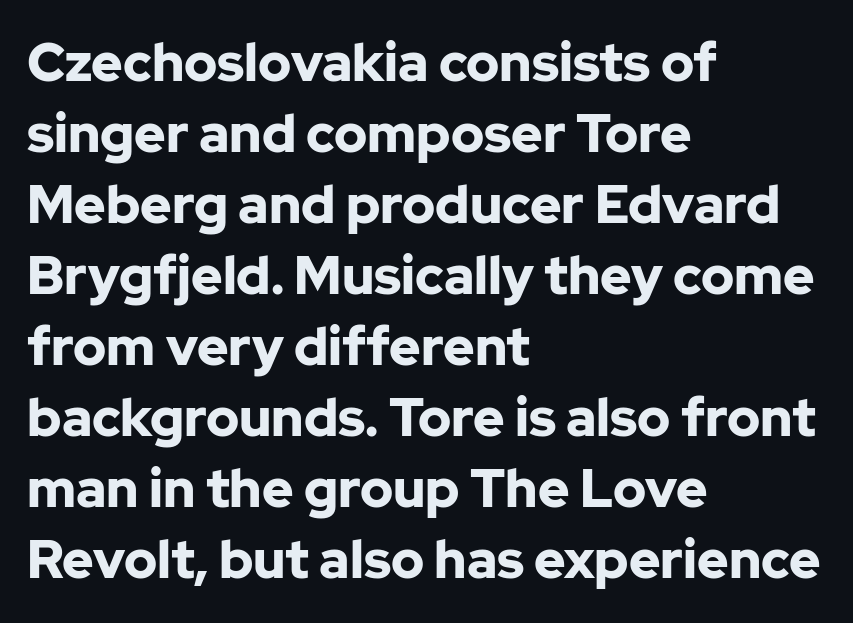
{"serif": "no", "italic": "no", "bold": "yes", "weight": "bold", "width": "normal", "stroke_contrast": "low", "x_height": "medium", "monospaced": "no", "underline": "no", "align": "left", "line_spacing": "normal", "line_spacing_ratio": 1.34, "letter_spacing": "normal", "letter_spacing_em": 0.0, "glyph_px": 53}
